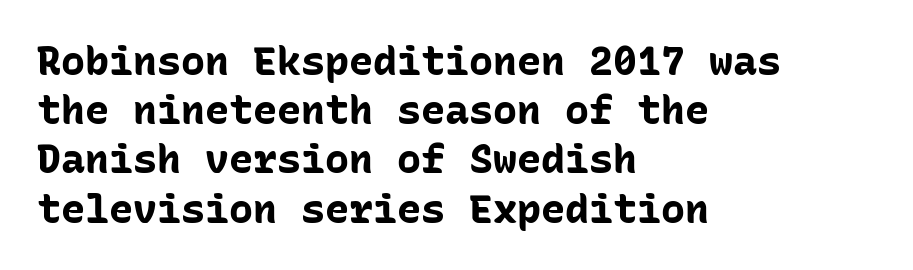
Letter spacing: default. Nope, no serifs anywhere on these letters. Think of a typewriter: that constant character pitch is what you see here. The ragged edge is on the right, which tells us the setting is flush left. Style check: upright. Any mark beneath the type? The region is blank.
